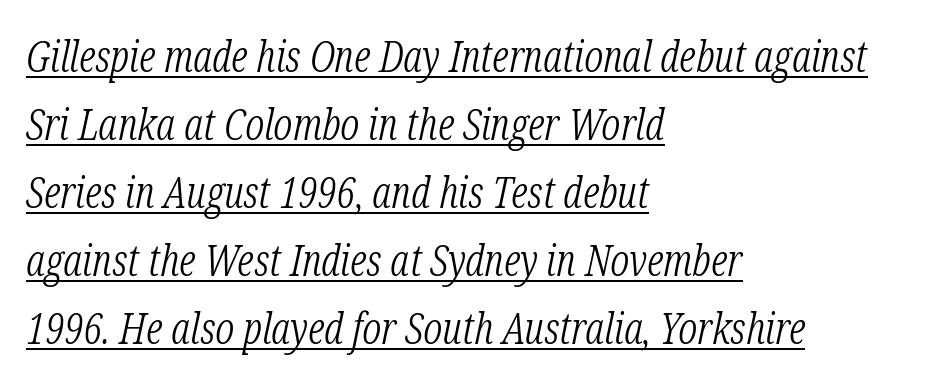
The image shows 43 px light, condensed serif type, italic (leaning right); set left-aligned, normal line spacing (1.58x), normal letter spacing, underlined; low stroke contrast and a medium x-height.
